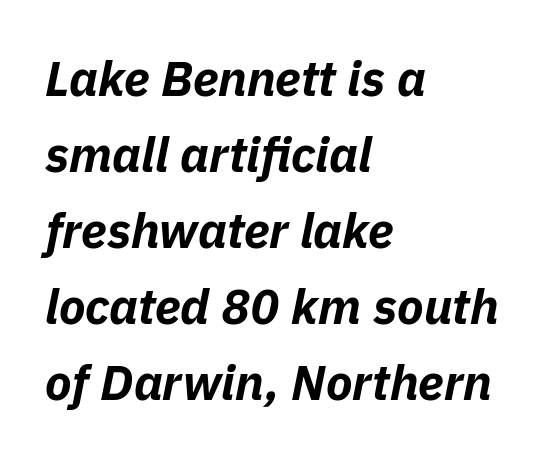
The image shows 49 px bold type, italic (leaning right); set left-aligned, normal line spacing (1.55x), normal letter spacing, not underlined; low stroke contrast and a medium x-height.
